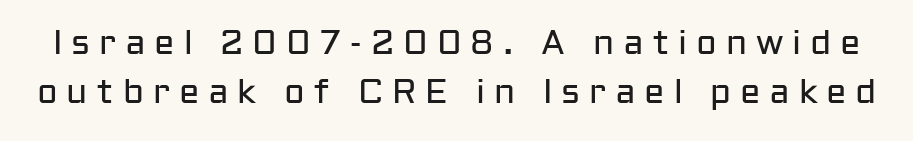
{"serif": "no", "italic": "no", "bold": "no", "weight": "regular", "width": "normal", "stroke_contrast": "low", "x_height": "medium", "monospaced": "no", "underline": "no", "line_spacing": "normal", "line_spacing_ratio": 1.45, "letter_spacing": "wide", "letter_spacing_em": 0.26, "glyph_px": 34}
